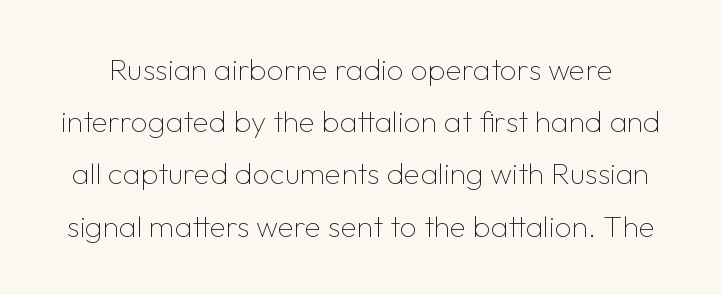
Characters follow at the spacing the type designer built in. Is this a fixed-width face? No — the glyphs have proportional, varying widths. This is not heavy type; no bold has been used. This rendering employs a face without finishing strokes, i.e., a sans-serif. Bare-footed words on every line. It's the straight-up-and-down kind of type.
